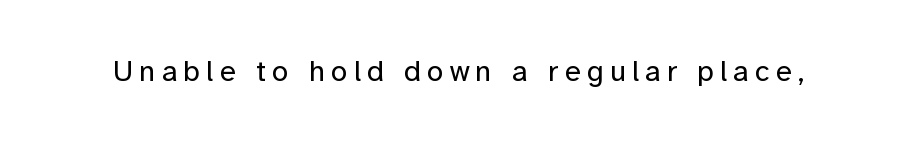
The image shows 30 px regular-weight sans-serif type, upright; set unusually wide letter spacing (+0.2 em), not underlined; low stroke contrast and a medium x-height.
